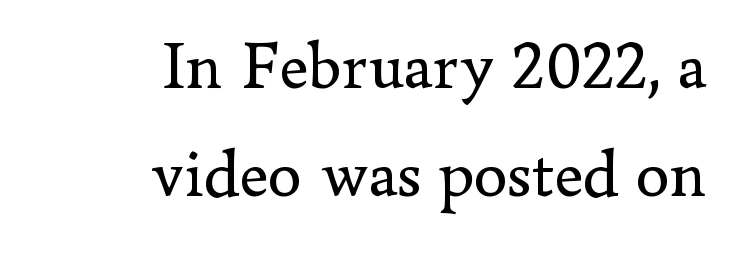
The image shows 68 px regular-weight serif type, upright; set right-aligned, normal line spacing (1.59x), normal letter spacing, not underlined; low stroke contrast and a small x-height.
